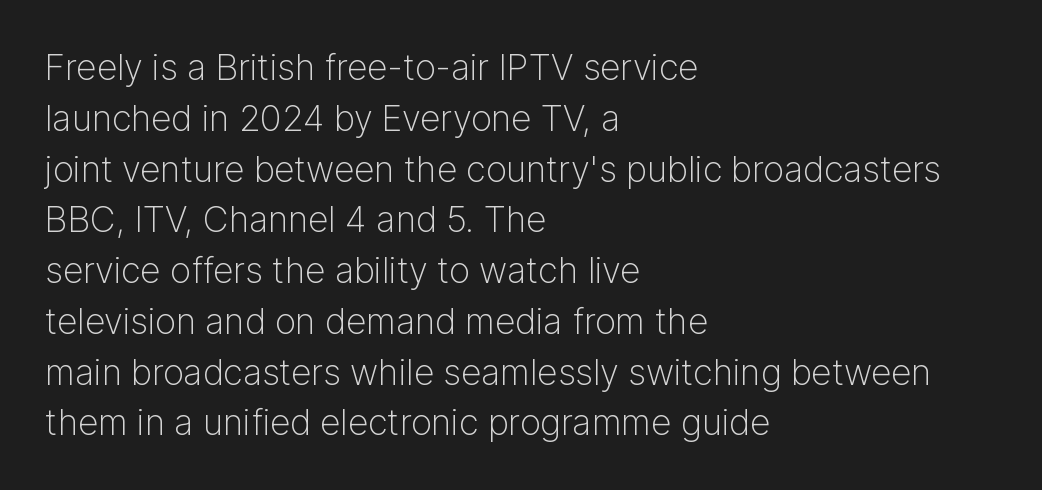
Q: Is the text bold? A: No.
Q: Is the text italic (slanted)? A: No, it is upright.
Q: Is the typeface a serif or a sans-serif typeface? A: Sans-serif.
Q: Is the text underlined? A: No.
Q: How is the paragraph aligned? A: Left-aligned.
Q: Is the spacing between letters normal or unusually wide? A: Normal.
Q: Is the spacing between lines tight, normal or loose? A: Normal.
Q: Width (condensed, normal, or wide)? A: Normal.
Q: Stroke contrast? A: Low.
Q: x-height? A: Medium.
Q: Monospaced? A: No.
